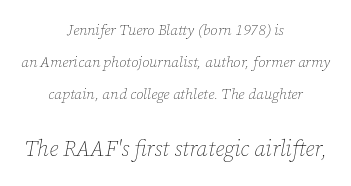
Quick note: italic. Ink coverage per letter is moderate at most. Is the lower block the larger one? Yes — the lower block carries the bigger type. Reading down the column, the eye jumps a long way to each next line. Type without underlining.
